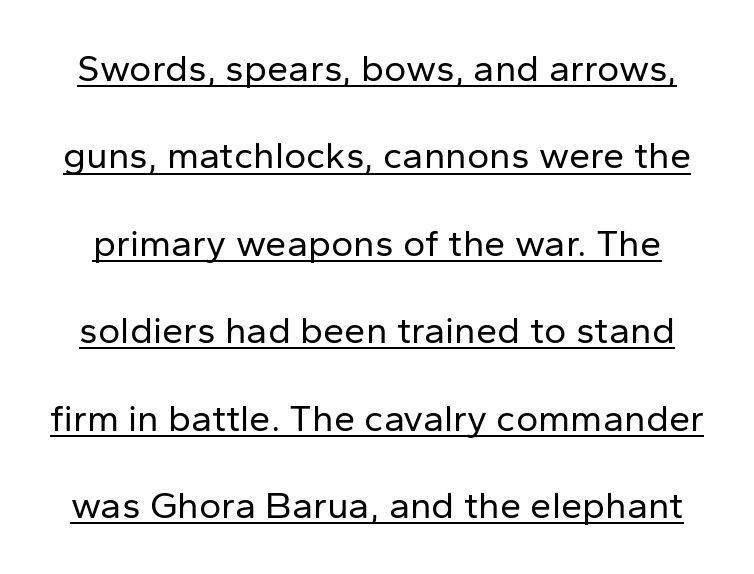
The image shows 38 px regular-weight sans-serif type, upright; set loose line spacing (2.3x), normal letter spacing, underlined; low stroke contrast and a medium x-height.
